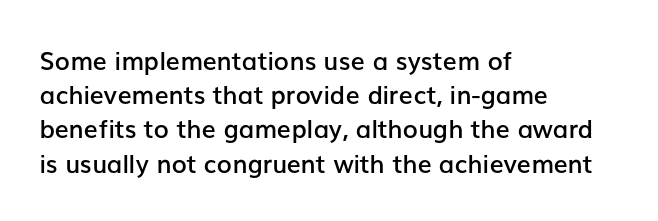
The image shows 25 px text type, upright; set left-aligned, normal line spacing (1.37x), normal letter spacing, not underlined.
